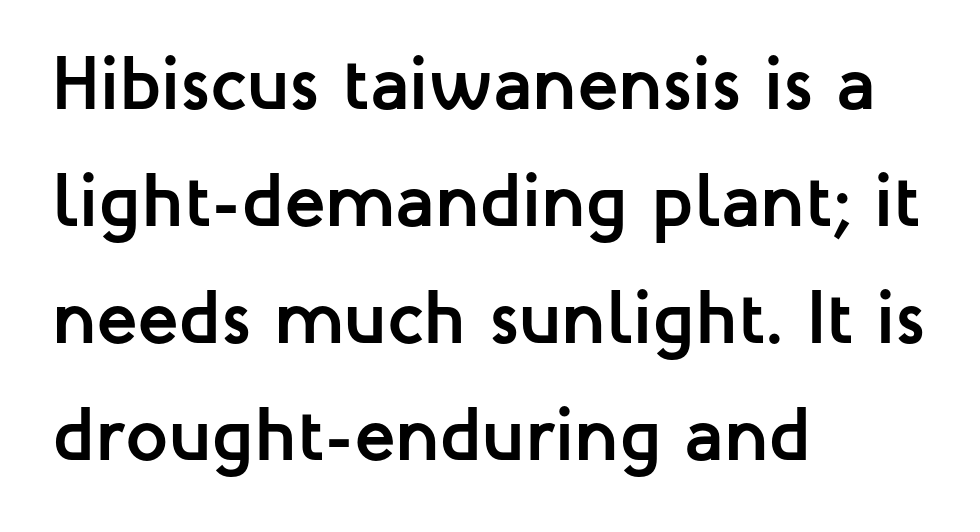
{"serif": "no", "italic": "no", "bold": "yes", "weight": "semibold", "width": "normal", "stroke_contrast": "low", "x_height": "medium", "monospaced": "no", "underline": "no", "align": "left", "line_spacing": "normal", "line_spacing_ratio": 1.54, "letter_spacing": "normal", "letter_spacing_em": 0.0, "glyph_px": 76}
